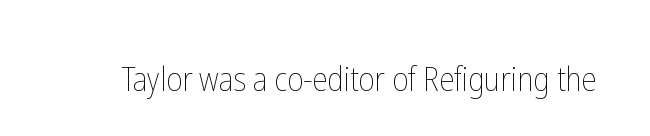
Heft: none added — not bold. The letters stand straight up with perfectly vertical stems. Note the varied advance widths — an 'i' is clearly narrower than an 'm'. Bare-footed words on every line. Tracking here is standard; glyphs follow each other at the usual distance.
